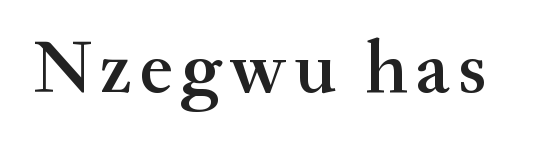
The strip under each line holds only bare page. Proportional: the letters do not fall into vertical columns. No italicization has been applied; the sample stays upright. What kind of face is this? One with serifs.
